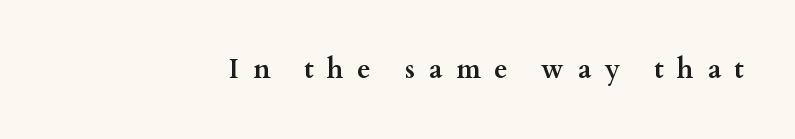
{"italic": "no", "bold": "yes", "underline": "no", "align": "right", "letter_spacing": "wide", "letter_spacing_em": 0.5, "glyph_px": 27}
